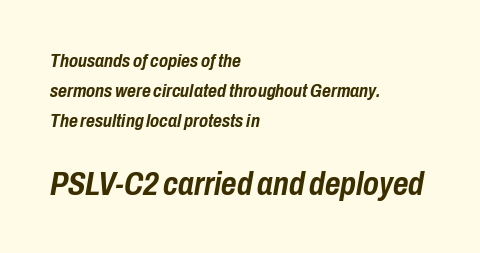
Q: Is the text bold? A: Yes.
Q: Is the text italic (slanted)? A: Yes, it leans right by about 10 degrees.
Q: Is the text underlined? A: No.
Q: How is the paragraph aligned? A: Left-aligned.
Q: Is the spacing between letters normal or unusually wide? A: Normal.
Q: Is the spacing between lines tight, normal or loose? A: Normal.
Q: Which block of text is set in a larger size, the first (top) or the second (bottom)? A: The second (bottom) one.
Q: Width (condensed, normal, or wide)? A: Condensed.
Q: Stroke contrast? A: Low.
Q: x-height? A: Medium.
Q: Monospaced? A: No.
